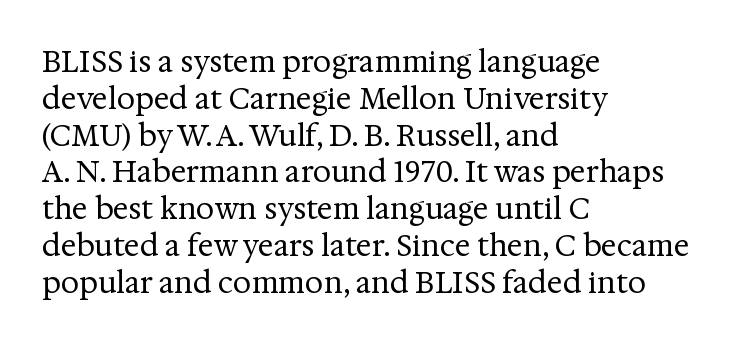
{"serif": "yes", "italic": "no", "bold": "no", "weight": "regular", "width": "normal", "stroke_contrast": "medium", "x_height": "medium", "monospaced": "no", "underline": "no", "align": "left", "line_spacing": "normal", "line_spacing_ratio": 1.27, "letter_spacing": "normal", "letter_spacing_em": 0.0, "glyph_px": 29}
